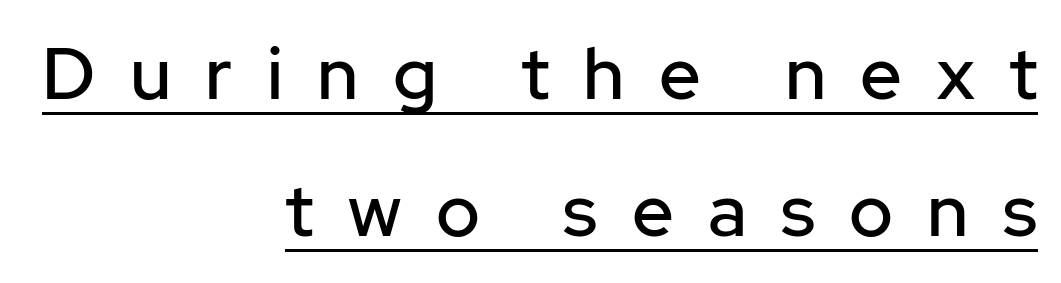
{"serif": "no", "italic": "no", "width": "normal", "stroke_contrast": "low", "x_height": "medium", "monospaced": "no", "underline": "yes", "align": "right", "line_spacing_ratio": 1.87, "letter_spacing": "wide", "letter_spacing_em": 0.47, "glyph_px": 73}
